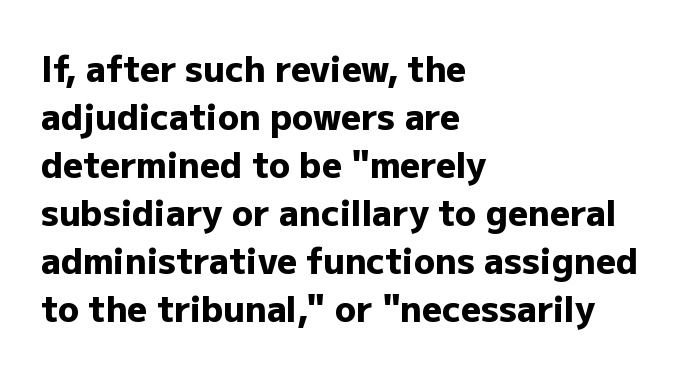
{"serif": "no", "italic": "no", "bold": "yes", "weight": "heavy", "width": "normal", "stroke_contrast": "low", "x_height": "medium", "monospaced": "no", "underline": "no", "align": "left", "line_spacing": "normal", "line_spacing_ratio": 1.37, "letter_spacing": "normal", "letter_spacing_em": 0.0, "glyph_px": 35}
